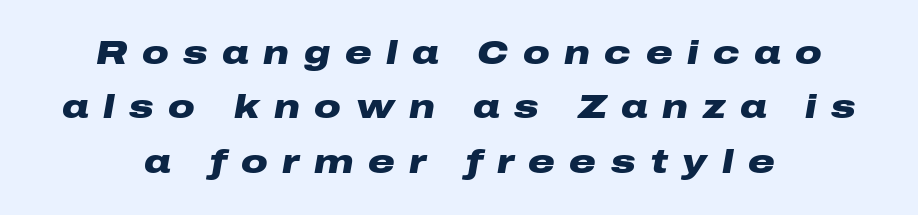
The image shows 33 px heavy, wide type, italic (leaning right); set normal line spacing (1.65x), unusually wide letter spacing (+0.44 em), not underlined; low stroke contrast and a medium x-height.
